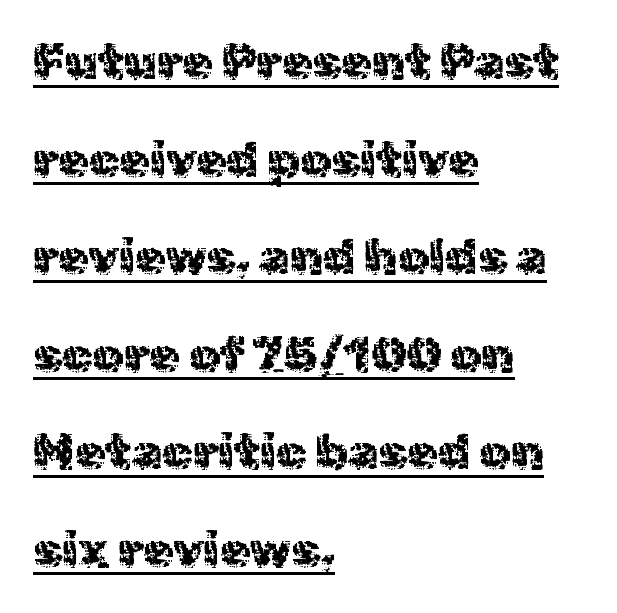
Q: Is the text bold? A: No.
Q: Is the text italic (slanted)? A: No, it is upright.
Q: Is the typeface a serif or a sans-serif typeface? A: Sans-serif.
Q: Is the text underlined? A: Yes.
Q: How is the paragraph aligned? A: Left-aligned.
Q: Is the spacing between letters normal or unusually wide? A: Normal.
Q: Is the spacing between lines tight, normal or loose? A: Loose.
Q: Width (condensed, normal, or wide)? A: Normal.
Q: x-height? A: Medium.
Q: Monospaced? A: No.
